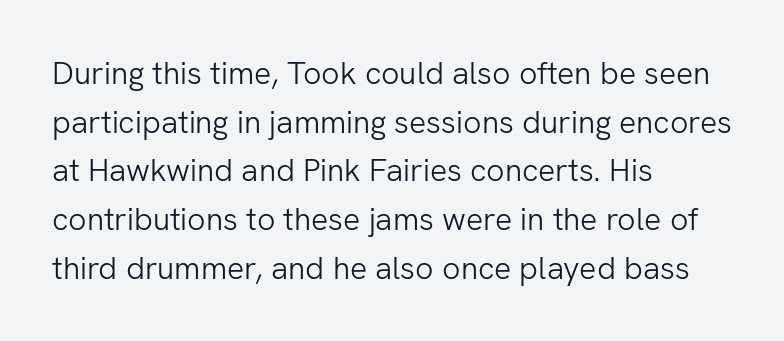
The image shows 32 px light sans-serif type, upright; set left-aligned, normal line spacing (1.52x), normal letter spacing, not underlined; low stroke contrast and a medium x-height.
